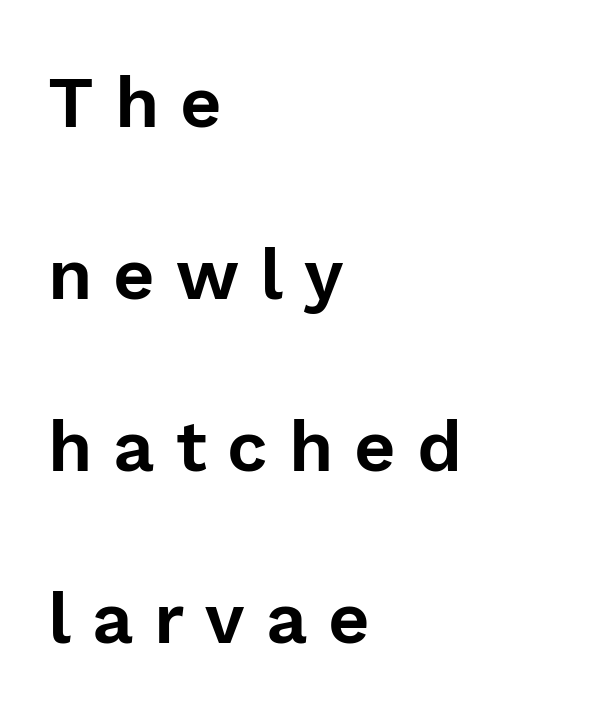
The image shows 72 px sans-serif type, upright; set left-aligned, loose line spacing (2.39x), unusually wide letter spacing (+0.29 em), not underlined; low stroke contrast and a medium x-height.
